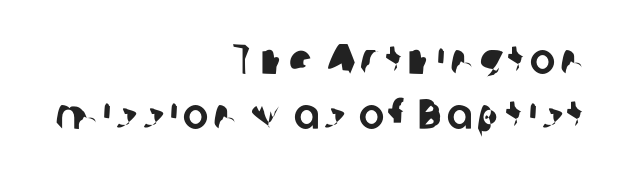
A typesetter would call this proportional, since set widths differ per character. Are there feet on the stems? There aren't — it's a sans. This sample is right-justified, so line beginnings fall wherever the words allow. The gap between lines stays unmarked.
